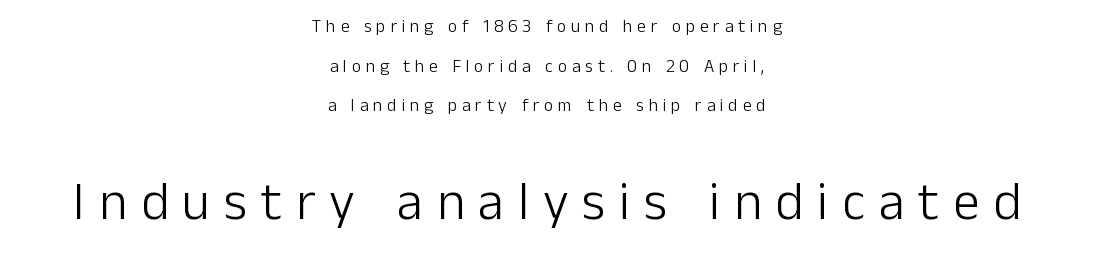
The image shows 53 px light sans-serif type, upright; set centered, loose line spacing (2.2x), unusually wide letter spacing (+0.26 em), not underlined; the second (bottom) block is 2.94x larger; low stroke contrast and a medium x-height.
